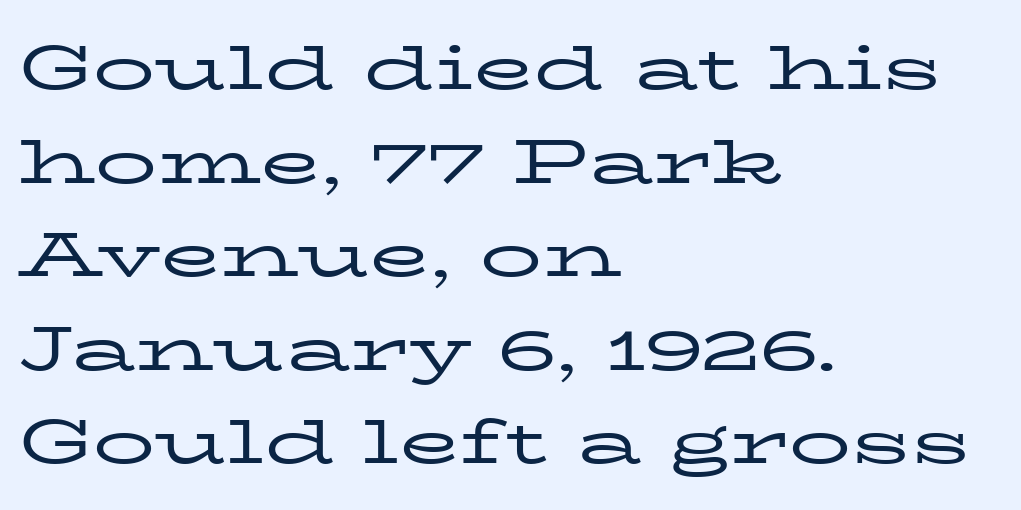
Q: Is the text bold? A: No.
Q: Is the text italic (slanted)? A: No, it is upright.
Q: Is the typeface a serif or a sans-serif typeface? A: Serif.
Q: Is the text underlined? A: No.
Q: How is the paragraph aligned? A: Left-aligned.
Q: Is the spacing between letters normal or unusually wide? A: Normal.
Q: Is the spacing between lines tight, normal or loose? A: Normal.
Q: Width (condensed, normal, or wide)? A: Wide.
Q: Stroke contrast? A: Low.
Q: x-height? A: Medium.
Q: Monospaced? A: No.
